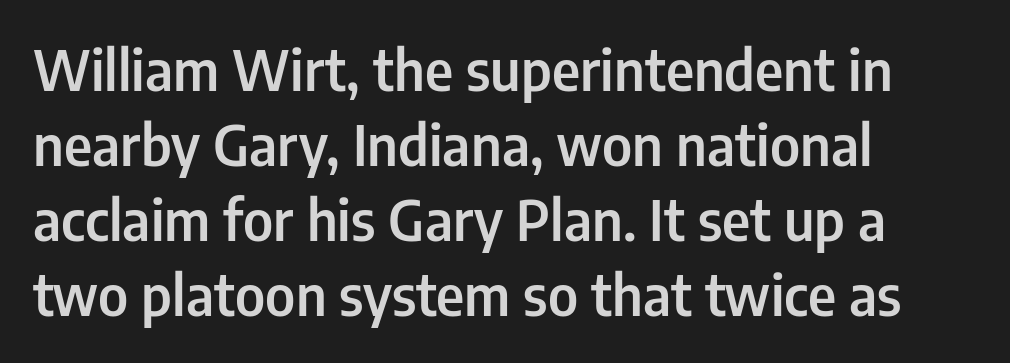
Q: Is the text bold? A: Semi-bold.
Q: Is the text italic (slanted)? A: No, it is upright.
Q: Is the typeface a serif or a sans-serif typeface? A: Sans-serif.
Q: Is the text underlined? A: No.
Q: How is the paragraph aligned? A: Left-aligned.
Q: Is the spacing between letters normal or unusually wide? A: Normal.
Q: Is the spacing between lines tight, normal or loose? A: Normal.
Q: Width (condensed, normal, or wide)? A: Condensed.
Q: Stroke contrast? A: Low.
Q: x-height? A: Medium.
Q: Monospaced? A: No.
